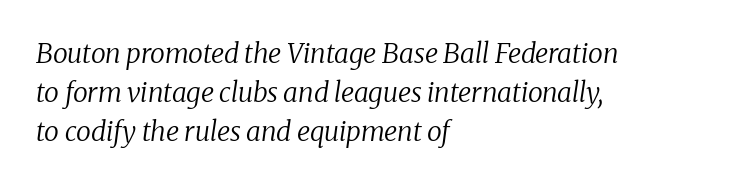
{"italic": "yes", "lean": "right", "slant_degrees": 8, "bold": "no", "underline": "no", "align": "left", "line_spacing": "normal", "line_spacing_ratio": 1.44, "letter_spacing": "normal", "letter_spacing_em": 0.0, "glyph_px": 27}
